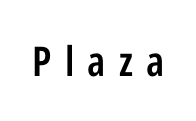
{"serif": "no", "italic": "no", "bold": "semi", "weight": "semibold", "width": "condensed", "stroke_contrast": "low", "x_height": "medium", "monospaced": "no", "underline": "no", "letter_spacing": "wide", "letter_spacing_em": 0.32, "glyph_px": 41}
